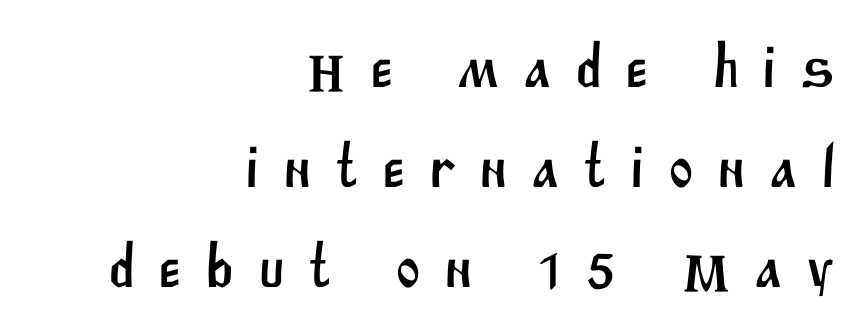
Visually the block forms a straight wall on the right and a jagged coastline on the left. This sample has the flowing, uneven cadence of proportional lettering. This block has exactly the height ordinary leading produces. The tracking jumps out immediately: characters are airy and widely separated. A typesetter would label this face a sans. The area under the type is left untouched.
